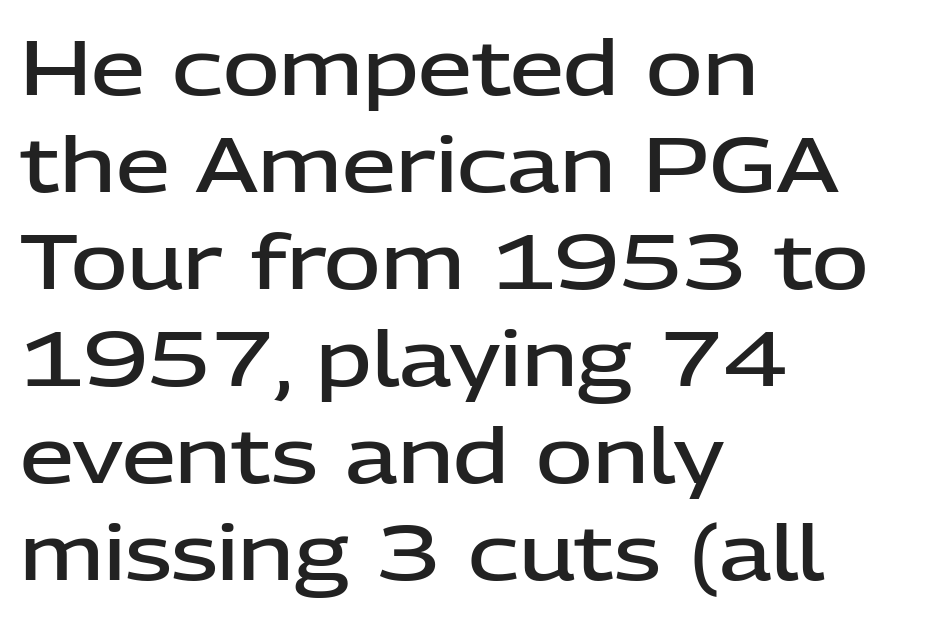
Plain, unruled lines of type. Is the type bold? Partly — it's a semibold, heavier than regular but not fully bold. Nobody touched the tracking dial on this one. The compositor pushed each line to the left boundary. Characters remain perfectly vertical along every line.
